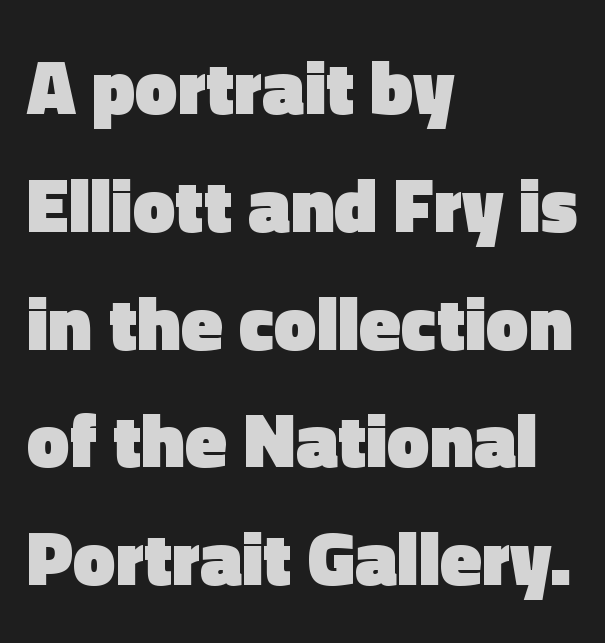
The image shows 76 px heavy sans-serif type, upright; set left-aligned, normal line spacing (1.55x), normal letter spacing, not underlined; a medium x-height.
